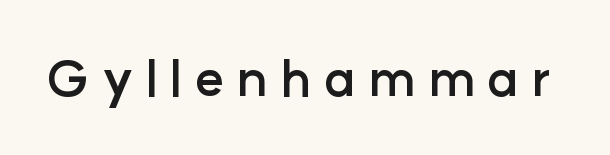
{"serif": "no", "italic": "no", "bold": "yes", "weight": "semibold", "width": "normal", "stroke_contrast": "low", "x_height": "medium", "monospaced": "no", "underline": "no", "letter_spacing": "wide", "letter_spacing_em": 0.25, "glyph_px": 50}
